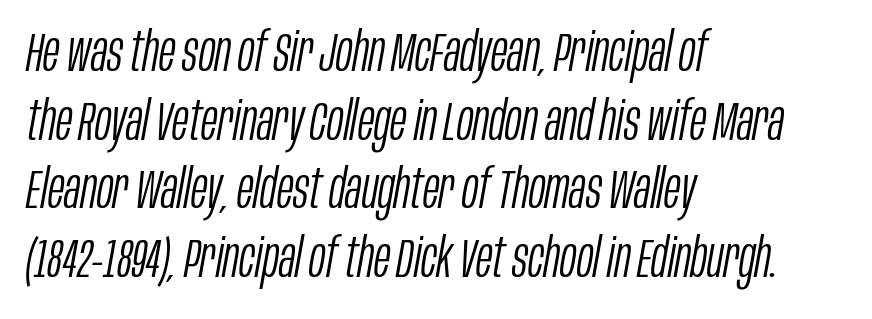
If you measured baseline to baseline, you'd find a middling distance. The words here are not underlined. Emphasis-style slanted type is in use. The paragraph has a hard left edge and a soft right edge.
